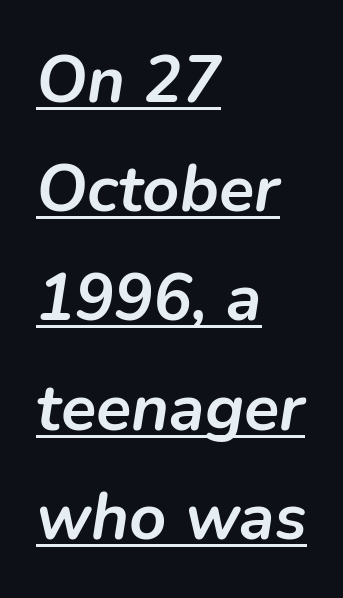
If you drew a line through each stem, it would be angled. Casual observation: everything's shoved over to the left. Note the varied advance widths — an 'i' is clearly narrower than an 'm'. The specimen includes a rule beneath the text block's lines. How heavy is the stroke? Heavy — this is a bold.
